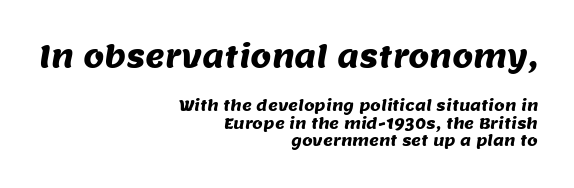
Q: Is the typeface a serif or a sans-serif typeface? A: Sans-serif.
Q: Is the text underlined? A: No.
Q: How is the paragraph aligned? A: Right-aligned.
Q: Is the spacing between letters normal or unusually wide? A: Normal.
Q: Which block of text is set in a larger size, the first (top) or the second (bottom)? A: The first (top) one.
Q: Width (condensed, normal, or wide)? A: Normal.
Q: Stroke contrast? A: Medium.
Q: x-height? A: Large.
Q: Monospaced? A: No.
